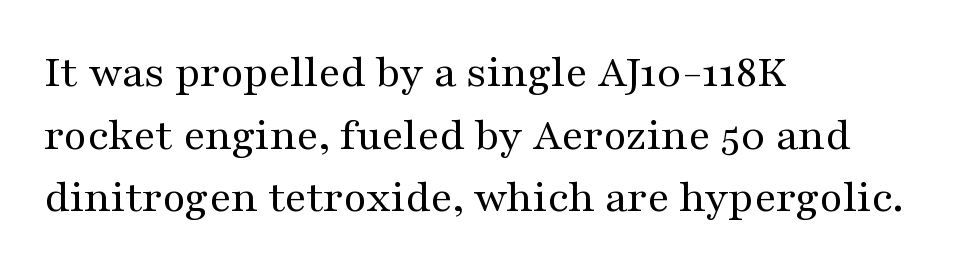
Q: Is the text bold? A: No.
Q: Is the text italic (slanted)? A: No, it is upright.
Q: Is the typeface a serif or a sans-serif typeface? A: Serif.
Q: Is the text underlined? A: No.
Q: How is the paragraph aligned? A: Left-aligned.
Q: Is the spacing between letters normal or unusually wide? A: Normal.
Q: Is the spacing between lines tight, normal or loose? A: Normal.
Q: Width (condensed, normal, or wide)? A: Wide.
Q: Stroke contrast? A: Medium.
Q: x-height? A: Medium.
Q: Monospaced? A: No.
